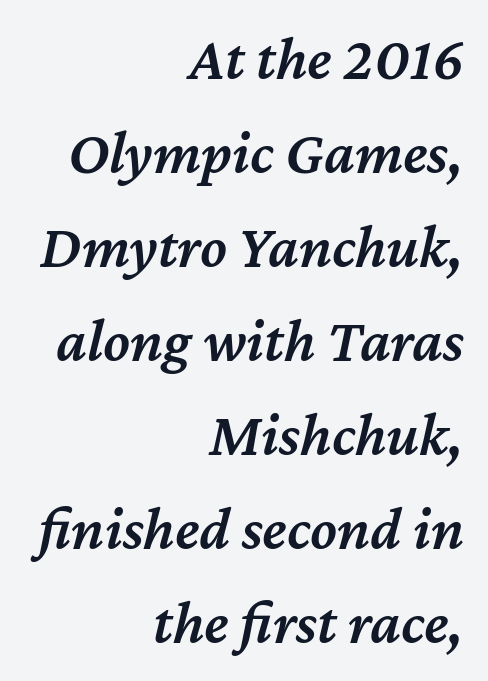
The image shows 61 px semibold type, italic (leaning right); set right-aligned, normal line spacing (1.54x), normal letter spacing, not underlined; medium stroke contrast and a medium x-height.
